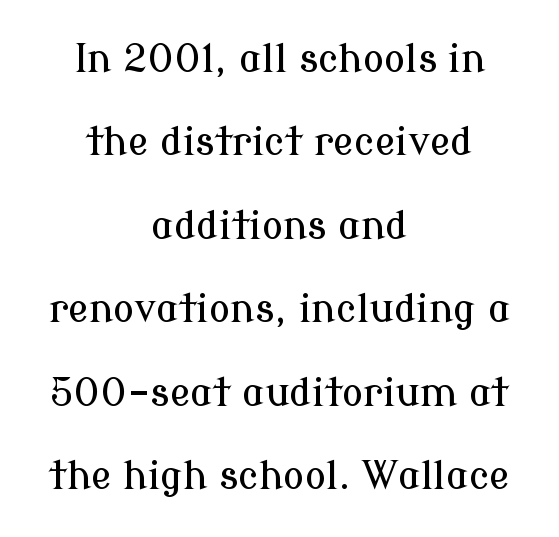
{"serif": "yes", "italic": "no", "width": "normal", "stroke_contrast": "low", "x_height": "medium", "monospaced": "no", "underline": "no", "align": "center", "line_spacing": "loose", "line_spacing_ratio": 2.14, "letter_spacing": "normal", "letter_spacing_em": 0.0, "glyph_px": 39}
